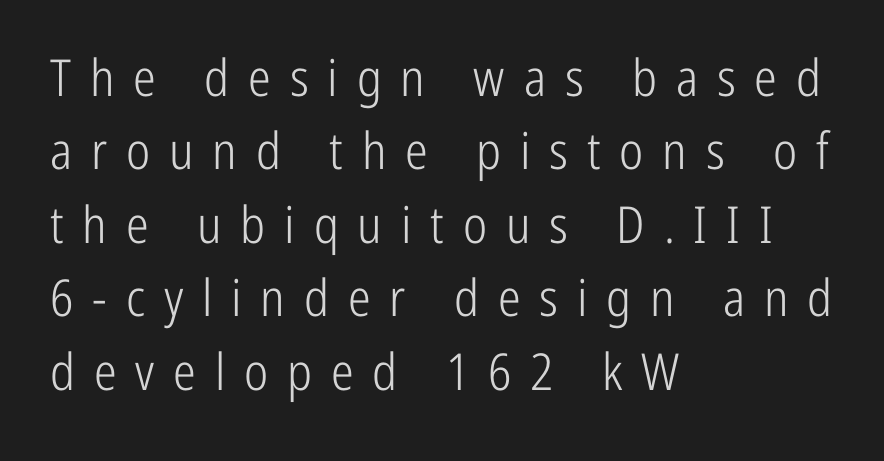
Q: Is the text bold? A: No.
Q: Is the text italic (slanted)? A: No, it is upright.
Q: Is the typeface a serif or a sans-serif typeface? A: Sans-serif.
Q: Is the text underlined? A: No.
Q: How is the paragraph aligned? A: Left-aligned.
Q: Is the spacing between letters normal or unusually wide? A: Unusually wide.
Q: Is the spacing between lines tight, normal or loose? A: Normal.
Q: Width (condensed, normal, or wide)? A: Condensed.
Q: Stroke contrast? A: Low.
Q: x-height? A: Medium.
Q: Monospaced? A: No.
